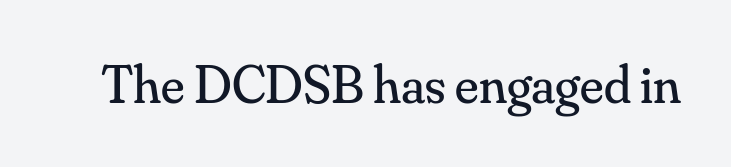
Q: Is the text bold? A: No.
Q: Is the text italic (slanted)? A: No, it is upright.
Q: Is the typeface a serif or a sans-serif typeface? A: Serif.
Q: Is the text underlined? A: No.
Q: Is the spacing between letters normal or unusually wide? A: Normal.
Q: Width (condensed, normal, or wide)? A: Normal.
Q: Stroke contrast? A: Medium.
Q: x-height? A: Small.
Q: Monospaced? A: No.
